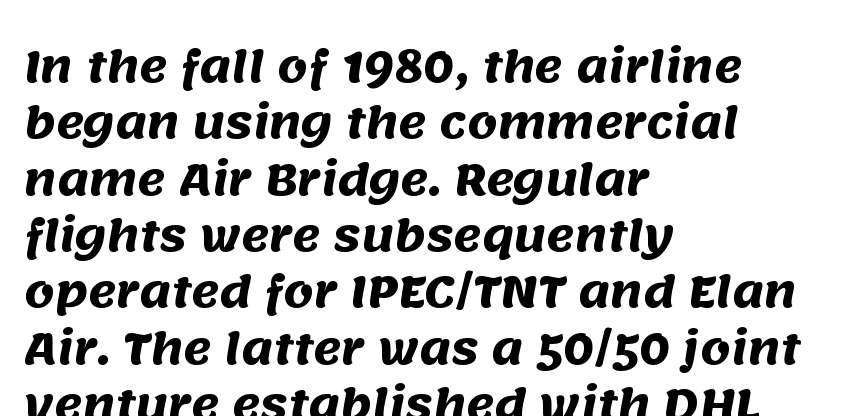
{"serif": "no", "bold": "yes", "weight": "heavy", "width": "normal", "stroke_contrast": "medium", "x_height": "large", "monospaced": "no", "underline": "no", "align": "left", "line_spacing": "normal", "line_spacing_ratio": 1.31, "letter_spacing": "normal", "letter_spacing_em": 0.0, "glyph_px": 43}
